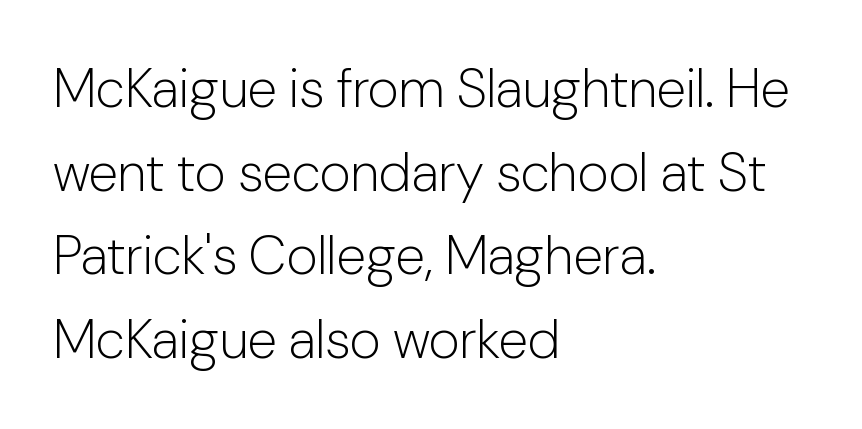
The image shows 54 px light sans-serif type, upright; set left-aligned, normal line spacing (1.55x), normal letter spacing, not underlined; low stroke contrast and a medium x-height.
